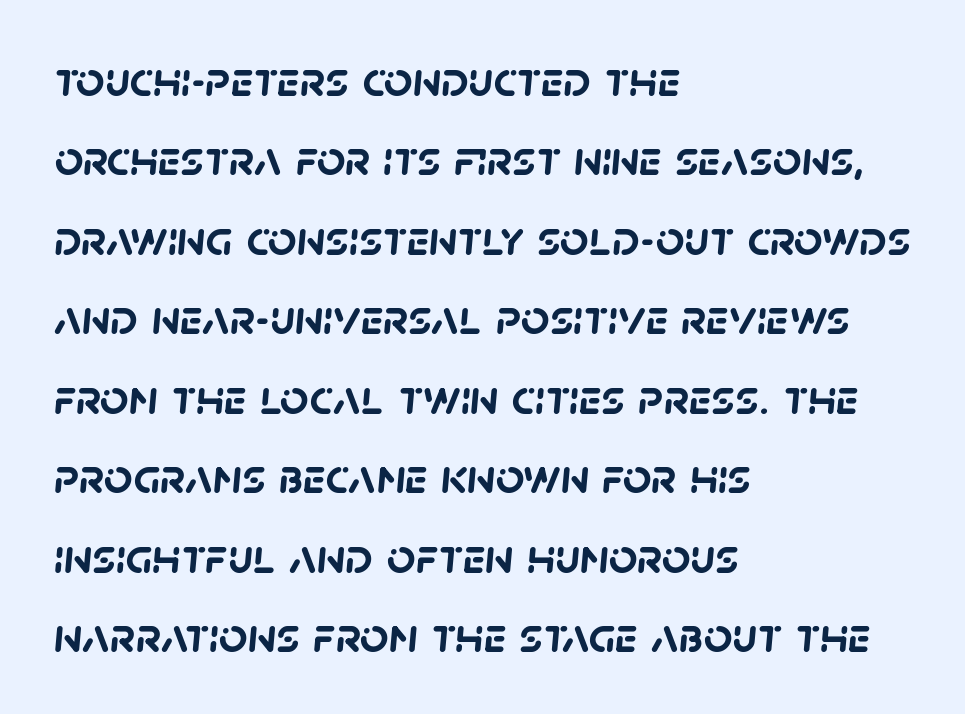
Q: Is the text bold? A: Yes.
Q: Is the typeface a serif or a sans-serif typeface? A: Sans-serif.
Q: Is the text underlined? A: No.
Q: How is the paragraph aligned? A: Left-aligned.
Q: Is the spacing between letters normal or unusually wide? A: Normal.
Q: Is the spacing between lines tight, normal or loose? A: Normal.
Q: Width (condensed, normal, or wide)? A: Normal.
Q: Stroke contrast? A: Low.
Q: x-height? A: Large.
Q: Monospaced? A: No.
